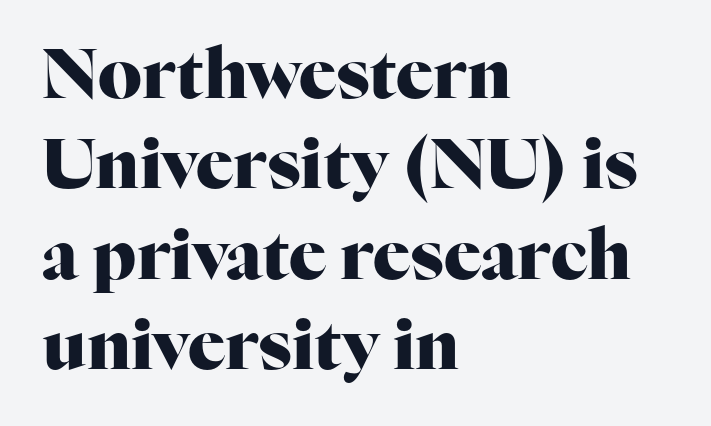
{"serif": "yes", "italic": "no", "bold": "yes", "weight": "heavy", "width": "normal", "stroke_contrast": "high", "x_height": "medium", "monospaced": "no", "underline": "no", "align": "left", "line_spacing": "normal", "line_spacing_ratio": 1.31, "letter_spacing": "normal", "letter_spacing_em": 0.0, "glyph_px": 69}
